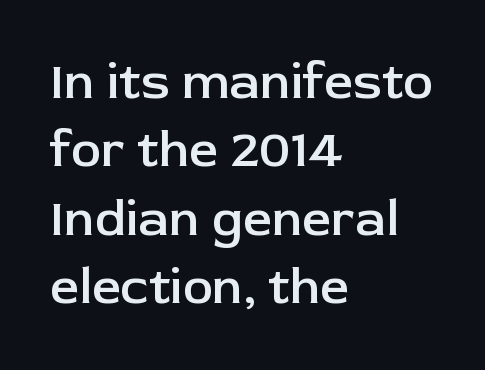
The face used here is proportionally spaced, like ordinary book or web type. Quick note: interline space is typical. The gap between lines stays unmarked. All the whitespace from short lines collects on the right. Type style note: lacks serifs. Look at the stroke-to-counter ratio: somewhat heavy, a semibold.
